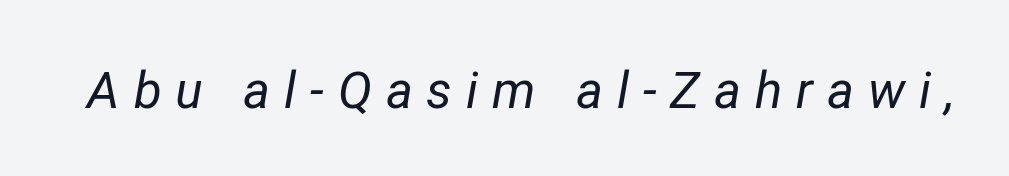
Q: Is the text bold? A: No.
Q: Is the text italic (slanted)? A: Yes, it leans right by about 12 degrees.
Q: Is the text underlined? A: No.
Q: Is the spacing between letters normal or unusually wide? A: Unusually wide.
Q: Width (condensed, normal, or wide)? A: Normal.
Q: Stroke contrast? A: Low.
Q: x-height? A: Medium.
Q: Monospaced? A: No.
